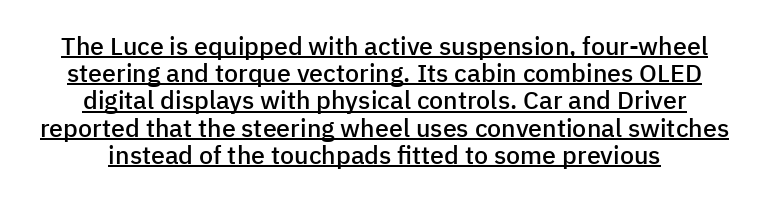
{"italic": "no", "bold": "semi", "underline": "yes", "align": "center", "line_spacing": "tight", "line_spacing_ratio": 1.09, "letter_spacing": "normal", "letter_spacing_em": 0.0, "glyph_px": 25}
